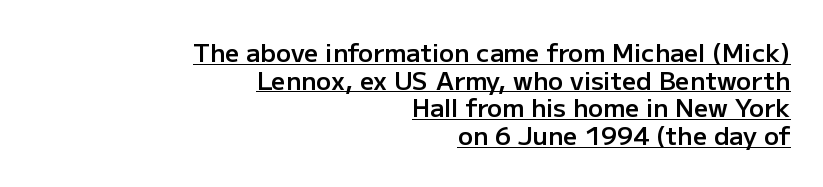
Q: Is the text bold? A: Semi-bold.
Q: Is the text italic (slanted)? A: No, it is upright.
Q: Is the text underlined? A: Yes.
Q: How is the paragraph aligned? A: Right-aligned.
Q: Is the spacing between letters normal or unusually wide? A: Normal.
Q: Is the spacing between lines tight, normal or loose? A: Tight.
